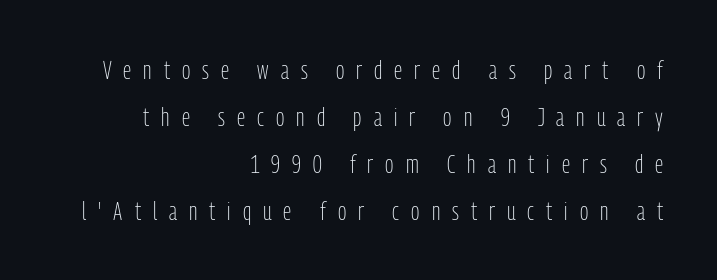
Q: Is the text bold? A: No.
Q: Is the text italic (slanted)? A: No, it is upright.
Q: Is the text underlined? A: No.
Q: How is the paragraph aligned? A: Right-aligned.
Q: Is the spacing between letters normal or unusually wide? A: Unusually wide.
